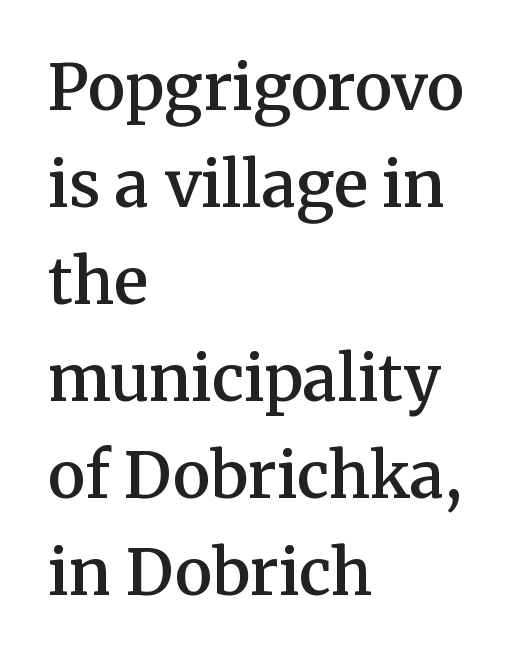
If you drew a ruler down the left edge, every line would touch it. Does the weight exceed regular? Yes, but only to semibold. Every stem runs plumb, perpendicular to the baseline. The rendering keeps characters at their native spacing. The passage shown is not underscored anywhere.
